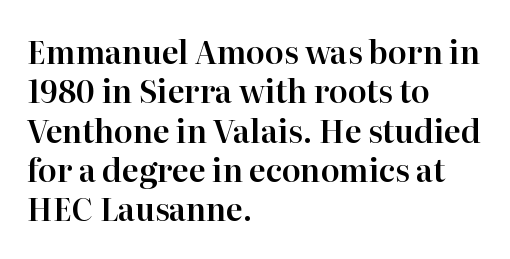
The image shows 31 px serif type, upright; set left-aligned, normal line spacing (1.27x), normal letter spacing, not underlined; high stroke contrast and a medium x-height.
